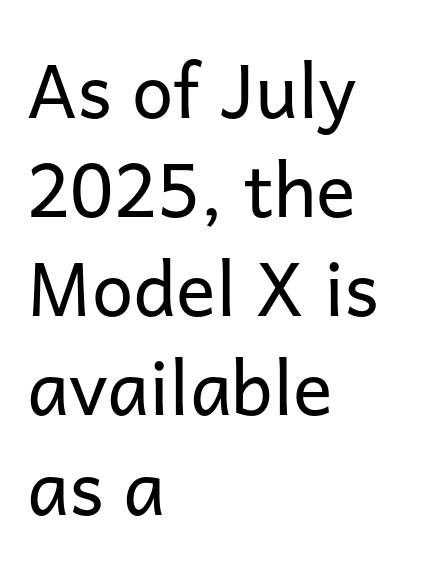
Decoration check: the copy has no underline. Each new line begins a customary step beneath the previous one. Glyph-to-glyph distance matches everyday printed text. Layout note: lines flush left. The face used here is a sans, in the tradition of grotesques and geometrics.
